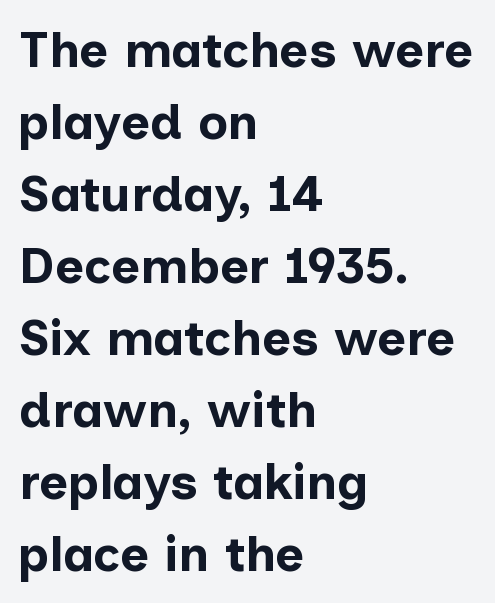
Note the varied advance widths — an 'i' is clearly narrower than an 'm'. Note: no serifs on the glyphs. These lines carry a lot of weight — the face is fully bold. Baseline-to-baseline distance is the conventional proportion of letter height. In terms of letterspacing, this is plain default setting. A typesetter would mark this as roman, not italic.
